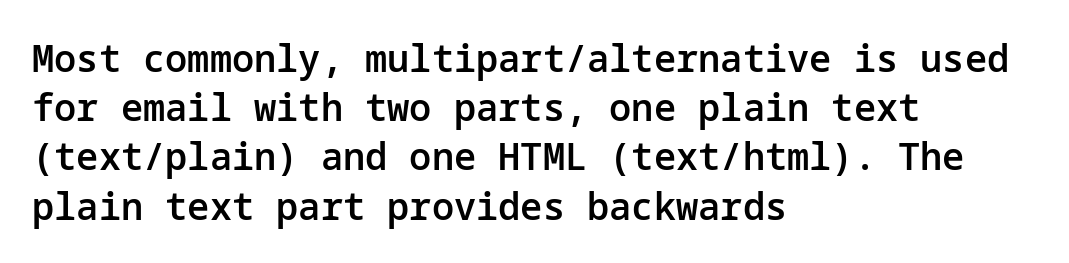
The image shows 37 px semibold sans-serif type, upright; set left-aligned, normal line spacing (1.33x), normal letter spacing, not underlined; low stroke contrast and a medium x-height.
